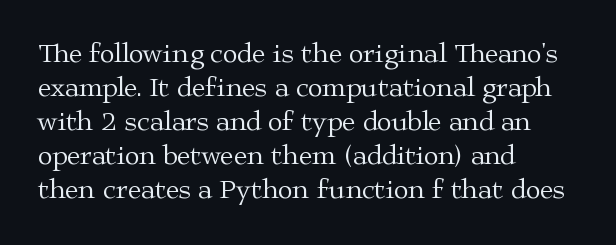
{"italic": "no", "bold": "no", "underline": "no", "align": "left", "line_spacing": "normal", "line_spacing_ratio": 1.26, "letter_spacing": "normal", "letter_spacing_em": 0.0, "glyph_px": 27}
